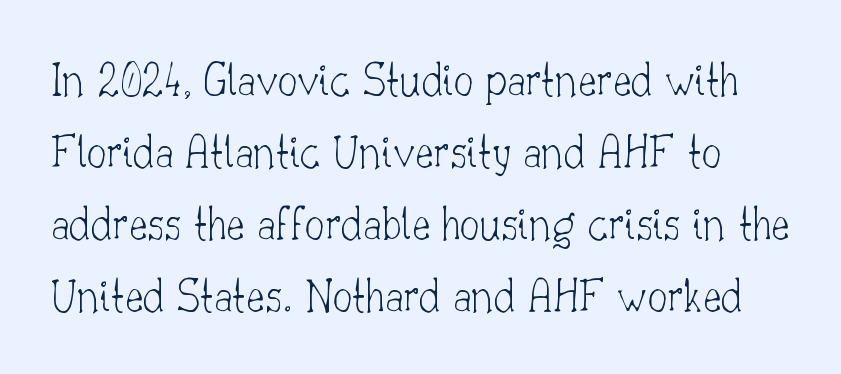
Q: Is the text bold? A: No.
Q: Is the text italic (slanted)? A: No, it is upright.
Q: Is the typeface a serif or a sans-serif typeface? A: Serif.
Q: Is the text underlined? A: No.
Q: Is the spacing between letters normal or unusually wide? A: Normal.
Q: Is the spacing between lines tight, normal or loose? A: Normal.
Q: Width (condensed, normal, or wide)? A: Normal.
Q: Stroke contrast? A: Low.
Q: x-height? A: Small.
Q: Monospaced? A: No.
